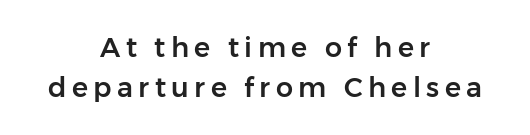
Italic? Not at all — the glyphs are vertical. Clear beneath every line of the passage. Between one letter and the next there's a generous, obvious gap. The passage is arranged like a title page — every line centered. Regular leading.
